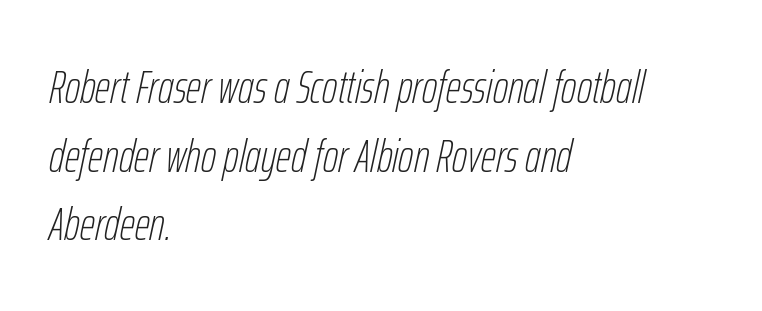
{"italic": "yes", "lean": "right", "slant_degrees": 12, "bold": "no", "weight": "thin", "width": "condensed", "stroke_contrast": "low", "x_height": "medium", "monospaced": "no", "underline": "no", "align": "left", "line_spacing": "normal", "line_spacing_ratio": 1.46, "letter_spacing": "normal", "letter_spacing_em": 0.0, "glyph_px": 47}
